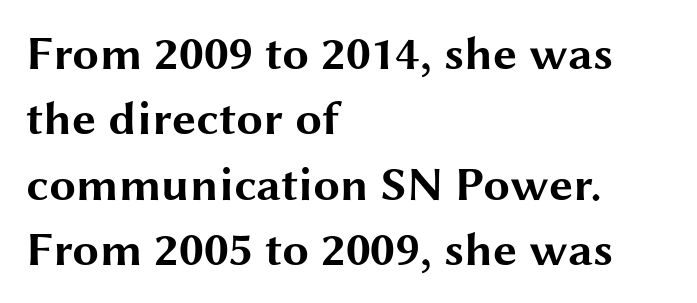
The image shows 48 px bold, wide sans-serif type, upright; set left-aligned, normal line spacing (1.36x), normal letter spacing, not underlined; medium stroke contrast and a medium x-height.
